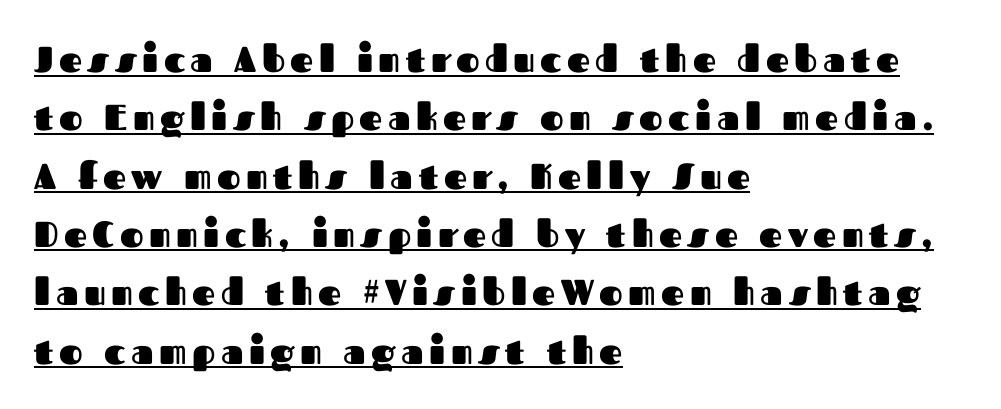
The image shows 36 px heavy sans-serif type, upright; set left-aligned, normal line spacing (1.62x), underlined; medium stroke contrast and a medium x-height.
